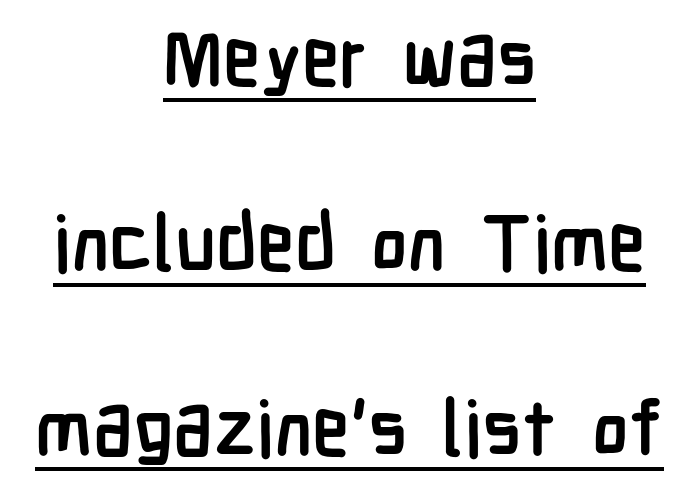
{"serif": "no", "italic": "no", "bold": "yes", "weight": "semibold", "width": "condensed", "stroke_contrast": "low", "x_height": "medium", "monospaced": "no", "underline": "yes", "align": "center", "line_spacing": "loose", "line_spacing_ratio": 2.4, "letter_spacing": "normal", "letter_spacing_em": 0.0, "glyph_px": 77}
